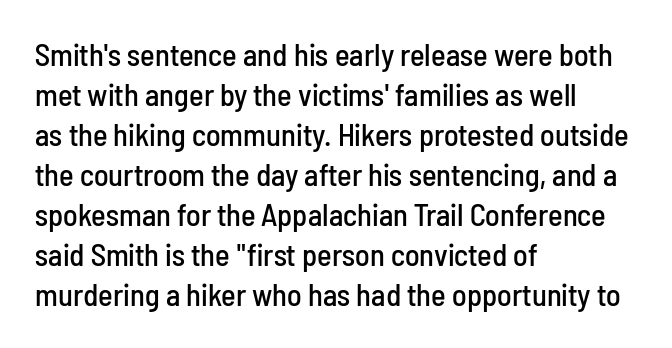
{"serif": "no", "italic": "no", "width": "condensed", "stroke_contrast": "low", "x_height": "medium", "monospaced": "no", "underline": "no", "align": "left", "line_spacing": "normal", "line_spacing_ratio": 1.29, "letter_spacing": "normal", "letter_spacing_em": 0.0, "glyph_px": 31}
